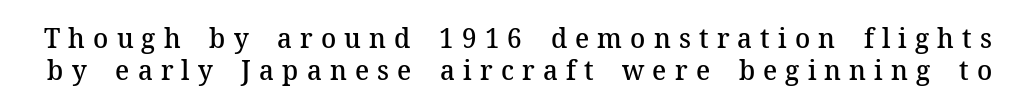
{"serif": "yes", "italic": "no", "bold": "semi", "weight": "semibold", "width": "normal", "stroke_contrast": "medium", "x_height": "medium", "monospaced": "no", "underline": "no", "line_spacing_ratio": 1.16, "letter_spacing": "wide", "letter_spacing_em": 0.29, "glyph_px": 28}
